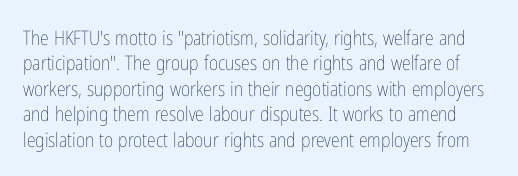
Q: Is the text bold? A: No.
Q: Is the text italic (slanted)? A: No, it is upright.
Q: Is the text underlined? A: No.
Q: Is the spacing between letters normal or unusually wide? A: Normal.
Q: Is the spacing between lines tight, normal or loose? A: Normal.
